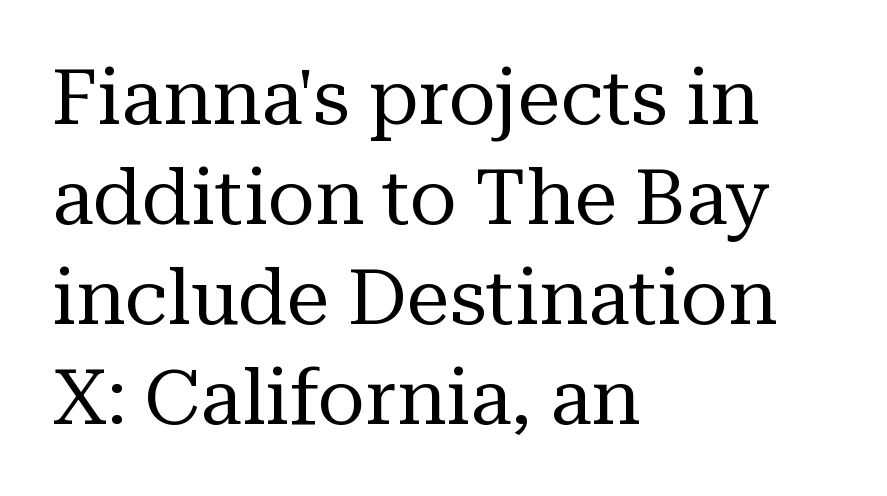
The block of text has a typical density, with ordinary space between rows. This rendering uses left alignment, leaving the right contour irregular. Character widths vary here, with narrow letters taking less room than wide ones. Ordinary non-slanted type is in use. Small tapered or slab feet sit at the stroke ends, so this counts as serif.
